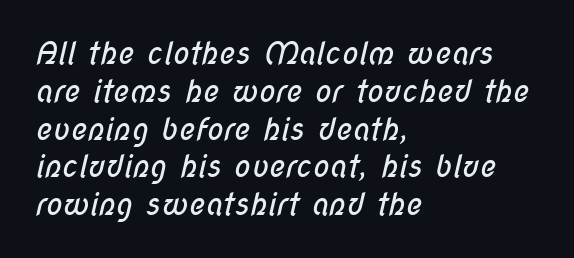
The image shows 31 px regular-weight, condensed sans-serif type; set left-aligned, line spacing 1.22x, normal letter spacing, not underlined; low stroke contrast and a medium x-height.
